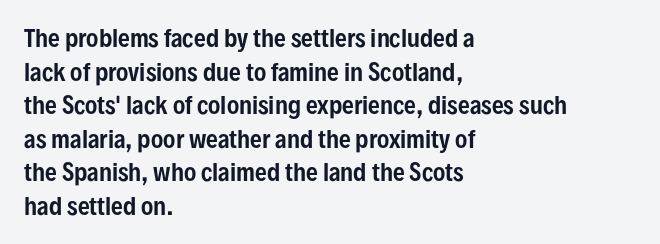
Notice how the passage keeps a crisp vertical edge on the left only. Ascenders rise straight up at ninety degrees. The passage shown is not underscored anywhere. Tracking value appears to be zero — textbook default spacing.
